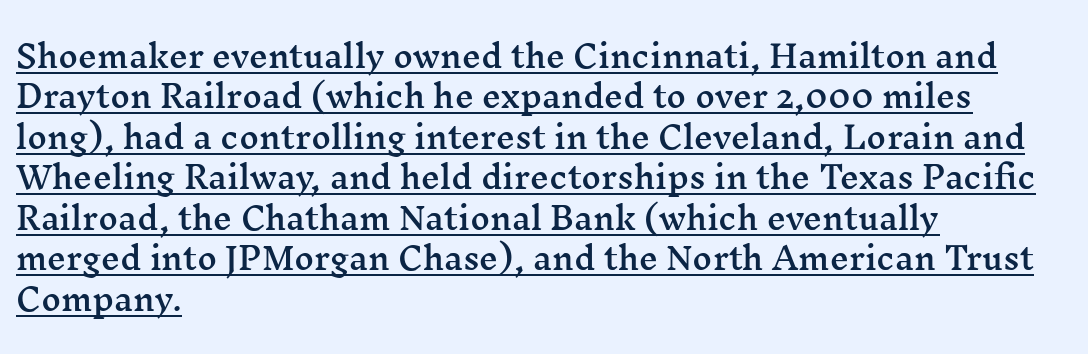
{"serif": "yes", "italic": "no", "width": "wide", "stroke_contrast": "medium", "x_height": "medium", "monospaced": "no", "underline": "yes", "align": "left", "line_spacing": "normal", "line_spacing_ratio": 1.35, "letter_spacing": "normal", "letter_spacing_em": 0.0, "glyph_px": 30}
